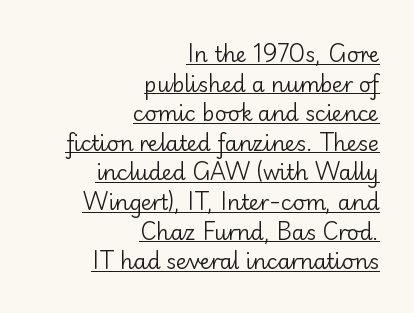
{"italic": "no", "bold": "no", "underline": "yes", "align": "right", "line_spacing": "normal", "line_spacing_ratio": 1.41, "letter_spacing": "normal", "letter_spacing_em": 0.0, "glyph_px": 21}
